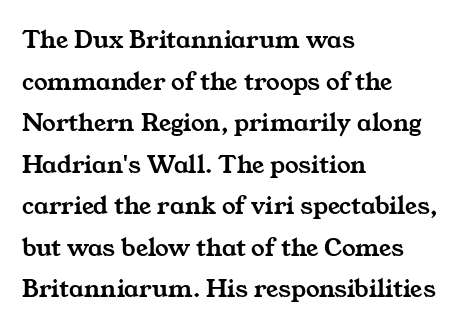
Does the leading feel generous? No, just average. The lines in this sample share a left origin and differ only in where they stop. The specimen omits any rule beneath the text block's lines. The horizontal fit of the characters is conventional and even.
